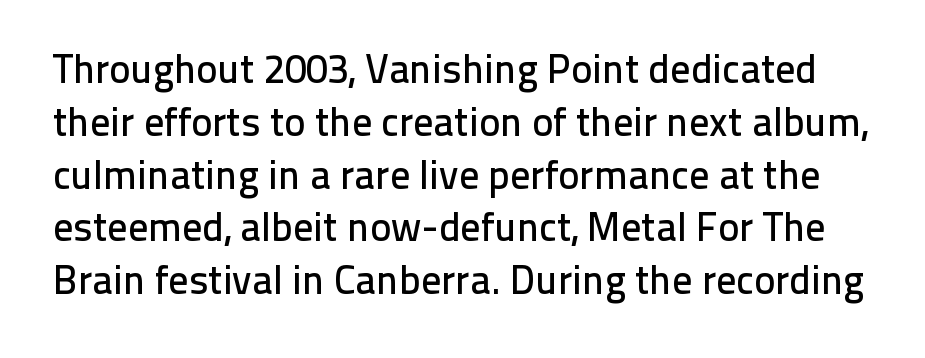
Q: Is the text italic (slanted)? A: No, it is upright.
Q: Is the typeface a serif or a sans-serif typeface? A: Sans-serif.
Q: Is the text underlined? A: No.
Q: Is the spacing between letters normal or unusually wide? A: Normal.
Q: Is the spacing between lines tight, normal or loose? A: Normal.
Q: Width (condensed, normal, or wide)? A: Normal.
Q: Stroke contrast? A: Low.
Q: x-height? A: Medium.
Q: Monospaced? A: No.
